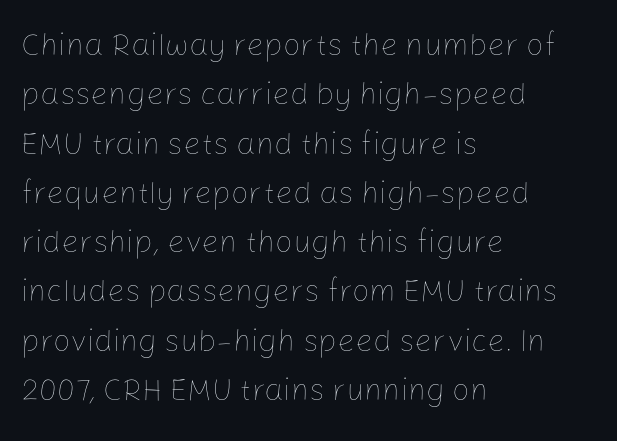
The image shows 31 px thin type, upright; set left-aligned, normal line spacing (1.59x), normal letter spacing, not underlined; low stroke contrast and a medium x-height.
